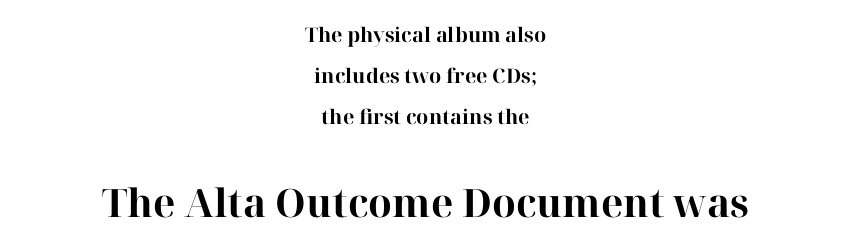
Q: Is the text bold? A: Yes.
Q: Is the text italic (slanted)? A: No, it is upright.
Q: Is the typeface a serif or a sans-serif typeface? A: Serif.
Q: Is the text underlined? A: No.
Q: How is the paragraph aligned? A: Centered.
Q: Is the spacing between letters normal or unusually wide? A: Normal.
Q: Is the spacing between lines tight, normal or loose? A: Loose.
Q: Which block of text is set in a larger size, the first (top) or the second (bottom)? A: The second (bottom) one.
Q: Width (condensed, normal, or wide)? A: Normal.
Q: Stroke contrast? A: High.
Q: x-height? A: Medium.
Q: Monospaced? A: No.
